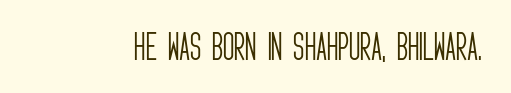
The line texture is even and compact thanks to regular tracking. Characters remain perfectly vertical along every line. Do the characters align in a grid? No, the font is proportional. Check under the words: just untouched page. The glyphs in this specimen are sans serif. Summary of weight: not heavy and not bold.
